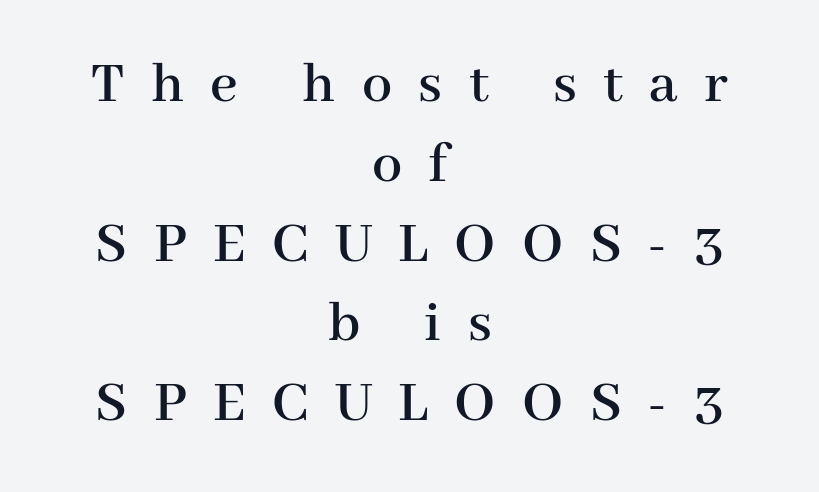
Short and long lines alike share a common midpoint. Evenly set lines give the paragraph a standard silhouette. The face used here is rendered with a markedly widened letterfit. These lines are rendered in a variable-pitch font. To sum up the face: it has serifs.
